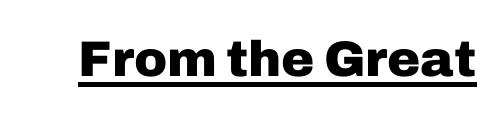
Q: Is the text bold? A: Yes.
Q: Is the text italic (slanted)? A: No, it is upright.
Q: Is the typeface a serif or a sans-serif typeface? A: Sans-serif.
Q: Is the text underlined? A: Yes.
Q: Is the spacing between letters normal or unusually wide? A: Normal.
Q: Width (condensed, normal, or wide)? A: Normal.
Q: Stroke contrast? A: Low.
Q: x-height? A: Medium.
Q: Monospaced? A: No.
